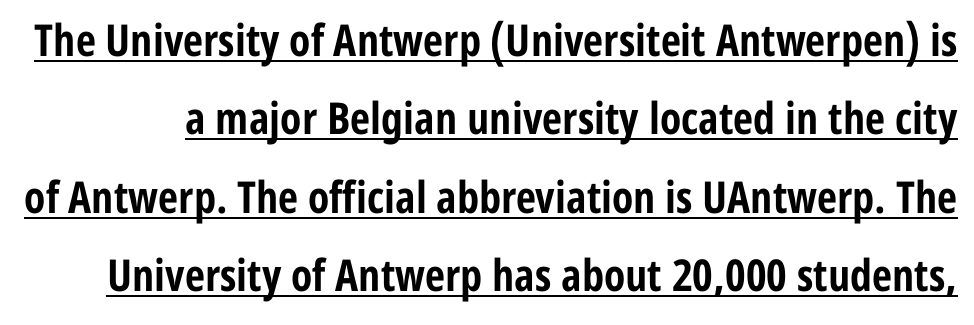
Q: Is the text bold? A: Yes.
Q: Is the text italic (slanted)? A: No, it is upright.
Q: Is the typeface a serif or a sans-serif typeface? A: Sans-serif.
Q: Is the text underlined? A: Yes.
Q: Is the spacing between letters normal or unusually wide? A: Normal.
Q: Width (condensed, normal, or wide)? A: Condensed.
Q: Stroke contrast? A: Low.
Q: x-height? A: Medium.
Q: Monospaced? A: No.
